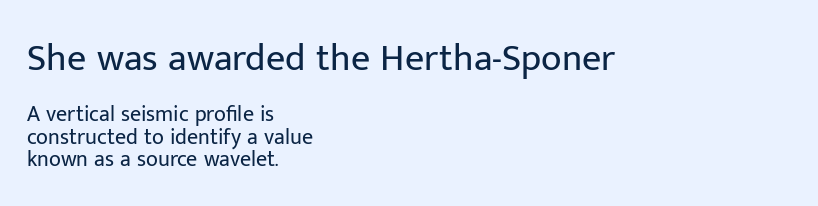
The image shows 38 px regular-weight sans-serif type, upright; set left-aligned, tight line spacing (1.02x), normal letter spacing, not underlined; the first (top) block is 1.73x larger; low stroke contrast and a medium x-height.
